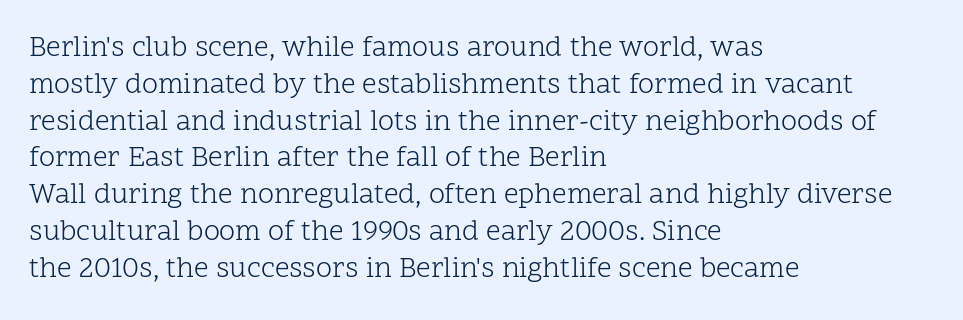
Q: Is the text bold? A: No.
Q: Is the text italic (slanted)? A: No, it is upright.
Q: Is the typeface a serif or a sans-serif typeface? A: Serif.
Q: Is the text underlined? A: No.
Q: How is the paragraph aligned? A: Left-aligned.
Q: Is the spacing between letters normal or unusually wide? A: Normal.
Q: Is the spacing between lines tight, normal or loose? A: Normal.
Q: Width (condensed, normal, or wide)? A: Normal.
Q: Stroke contrast? A: Low.
Q: x-height? A: Medium.
Q: Monospaced? A: No.
